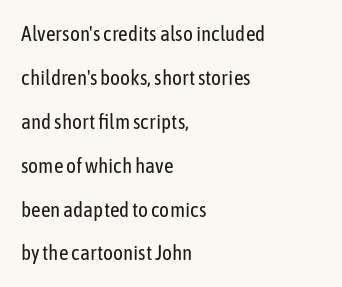
Q: Is the text bold? A: No.
Q: Is the text italic (slanted)? A: No, it is upright.
Q: Is the text underlined? A: No.
Q: How is the paragraph aligned? A: Left-aligned.
Q: Is the spacing between letters normal or unusually wide? A: Normal.
Q: Is the spacing between lines tight, normal or loose? A: Loose.
